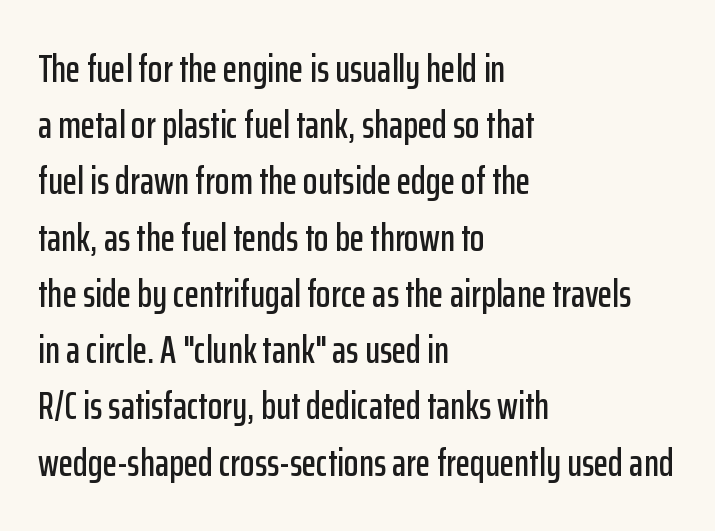
A normal amount of white space separates one row of letters from the next. Default kerning and tracking; the words read as compact shapes. Horizontal alignment here is leftward, the default for most running prose. A typesetter would call this proportional, since set widths differ per character. Examine the stroke ends and you'll find no serifs. This is roman type, the default non-slanted kind.
